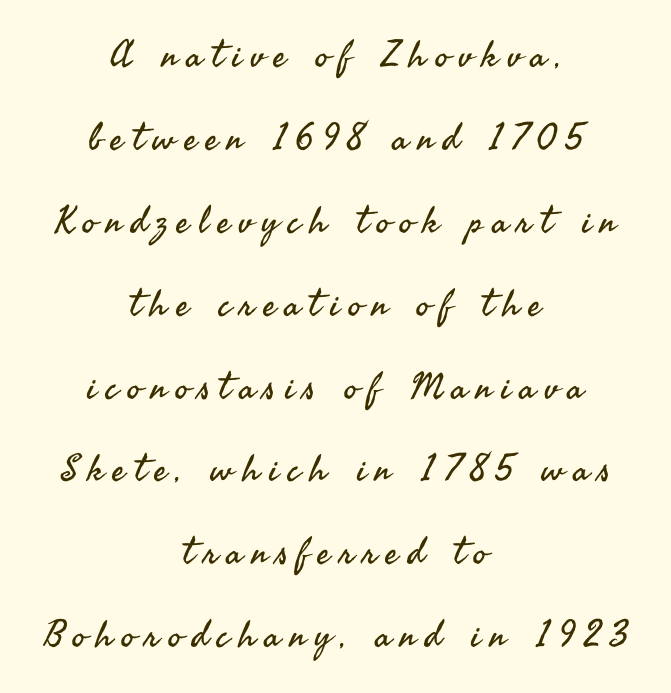
{"serif": "no", "bold": "no", "weight": "regular", "width": "normal", "stroke_contrast": "medium", "x_height": "small", "monospaced": "no", "underline": "no", "align": "center", "line_spacing": "loose", "line_spacing_ratio": 2.24, "letter_spacing": "wide", "letter_spacing_em": 0.25, "glyph_px": 37}
